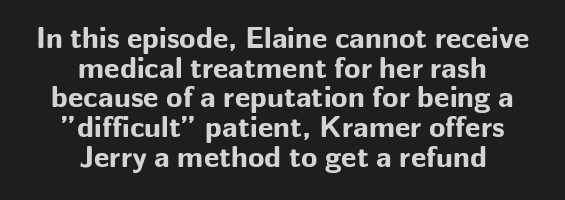
{"serif": "no", "italic": "no", "bold": "yes", "weight": "bold", "width": "normal", "stroke_contrast": "low", "x_height": "medium", "monospaced": "no", "underline": "no", "align": "center", "line_spacing": "tight", "line_spacing_ratio": 0.99, "letter_spacing": "normal", "letter_spacing_em": 0.0, "glyph_px": 30}
